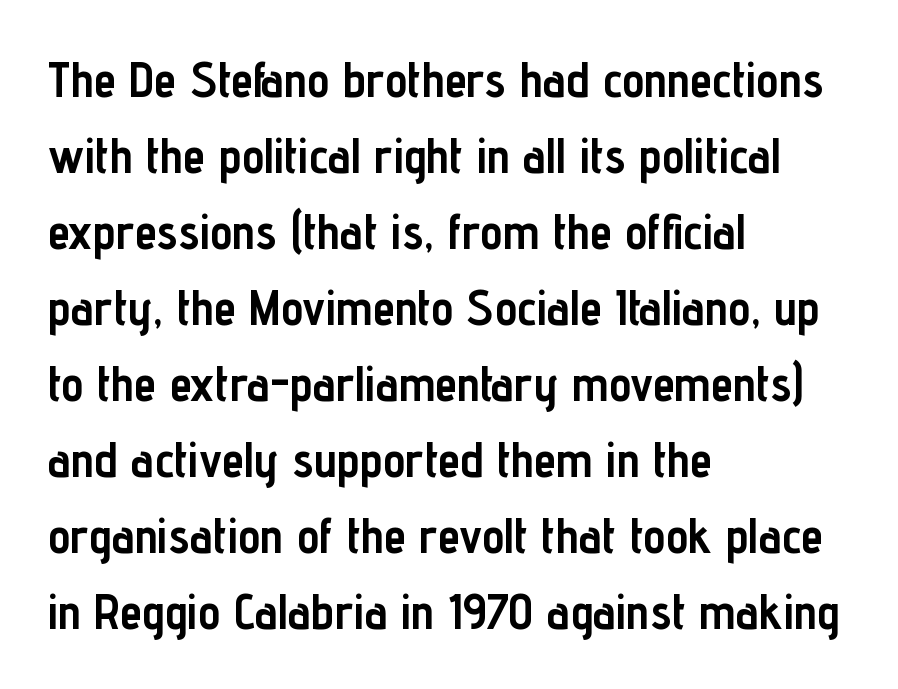
The image shows 50 px semibold, condensed sans-serif type, upright; set left-aligned, normal line spacing (1.52x), normal letter spacing, not underlined; low stroke contrast and a medium x-height.
